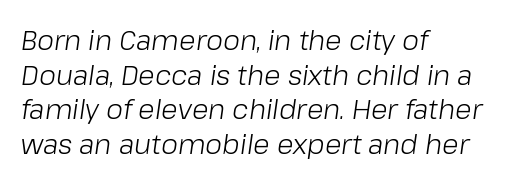
The image shows 27 px text type, italic (leaning right); set left-aligned, normal line spacing (1.28x), normal letter spacing, not underlined.
